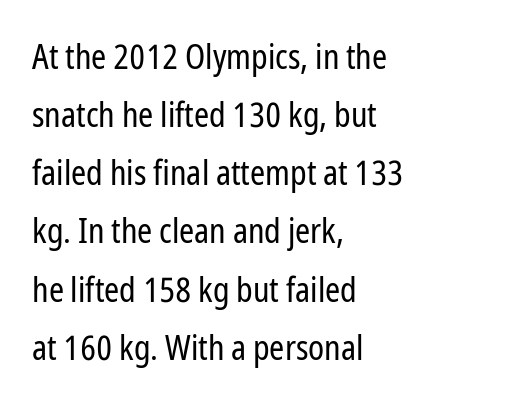
Q: Is the text bold? A: No.
Q: Is the text italic (slanted)? A: No, it is upright.
Q: Is the typeface a serif or a sans-serif typeface? A: Sans-serif.
Q: Is the text underlined? A: No.
Q: How is the paragraph aligned? A: Left-aligned.
Q: Is the spacing between letters normal or unusually wide? A: Normal.
Q: Width (condensed, normal, or wide)? A: Condensed.
Q: Stroke contrast? A: Low.
Q: x-height? A: Medium.
Q: Monospaced? A: No.
